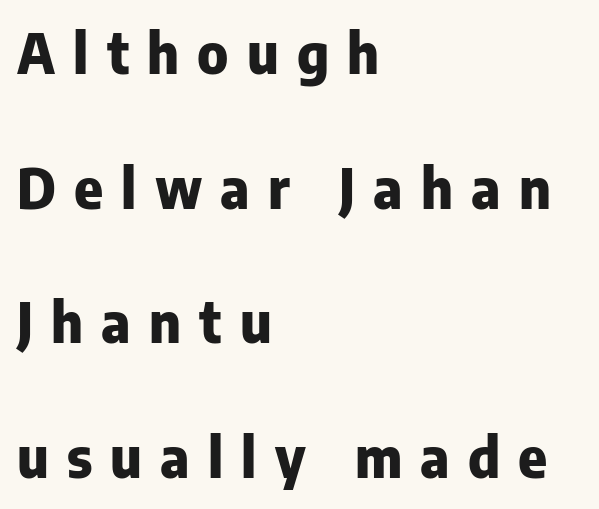
{"serif": "no", "italic": "no", "bold": "yes", "weight": "heavy", "width": "normal", "stroke_contrast": "low", "x_height": "medium", "monospaced": "no", "underline": "no", "align": "left", "line_spacing": "loose", "line_spacing_ratio": 2.45, "letter_spacing": "wide", "letter_spacing_em": 0.33, "glyph_px": 55}
